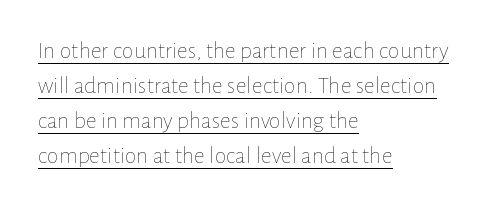
The image shows 24 px text type, upright; set left-aligned, normal line spacing (1.46x), normal letter spacing, underlined.
